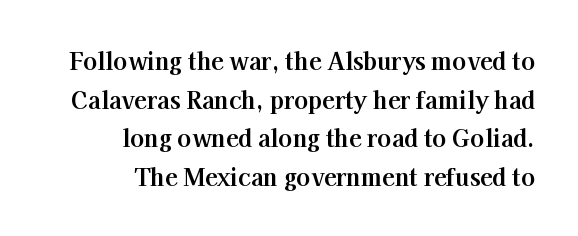
Spacing between characters is what you'd get straight out of the box. Notice how thick the strokes are: this is what a full bold looks like. Posture: straight, roman, zero tilt. This rendering features lettering with no underline. Teacher's note: observe the even right margin — that is flush-right alignment. If you measured baseline to baseline, you'd find a middling distance.
